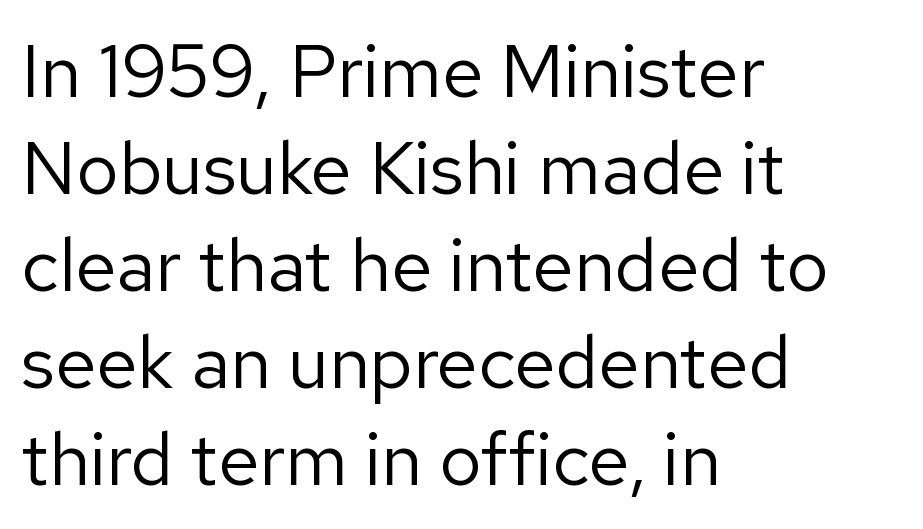
The image shows 74 px regular-weight sans-serif type, upright; set left-aligned, normal line spacing (1.31x), normal letter spacing, not underlined; low stroke contrast and a medium x-height.
